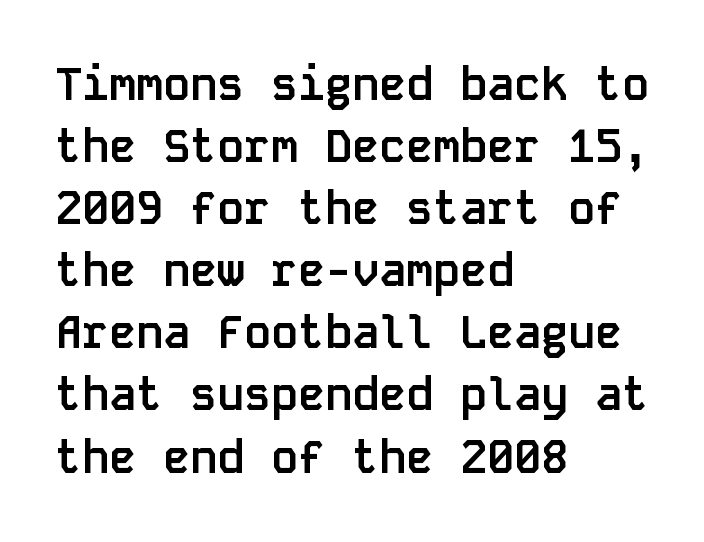
The typography opts for an upright posture over an oblique one. This is sans-serif lettering, the kind often seen on screens and signage. Between one letter and the next there's only the usual sliver of space. The passage shown is typed in a monospace face where columns stay perfectly aligned.
